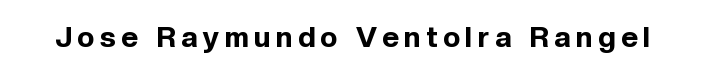
{"serif": "no", "italic": "no", "bold": "yes", "weight": "bold", "width": "normal", "x_height": "medium", "monospaced": "no", "underline": "no", "glyph_px": 29}
